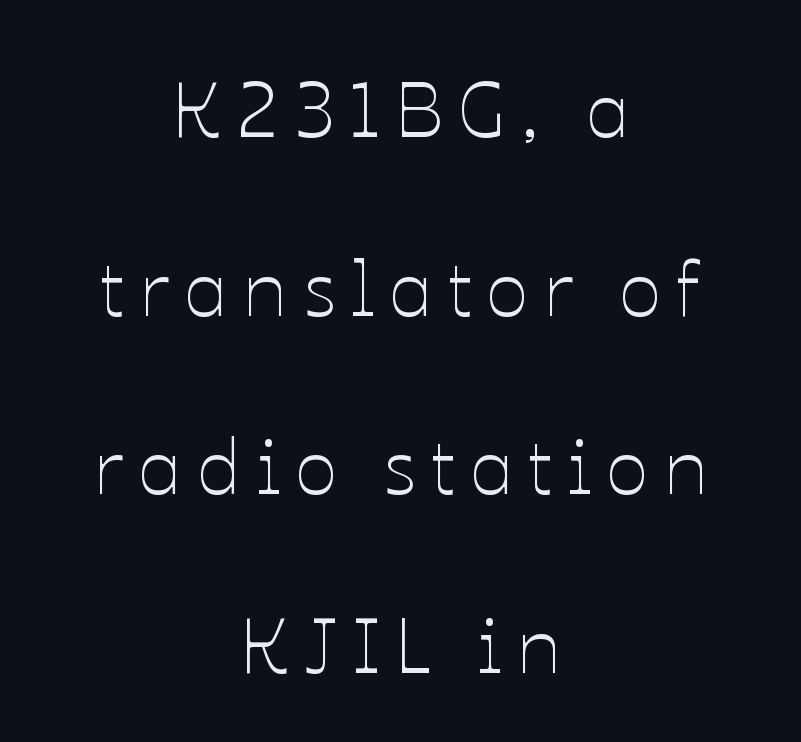
{"italic": "no", "bold": "no", "weight": "thin", "width": "normal", "stroke_contrast": "low", "x_height": "medium", "monospaced": "no", "underline": "no", "align": "center", "line_spacing": "loose", "line_spacing_ratio": 2.26, "glyph_px": 79}
